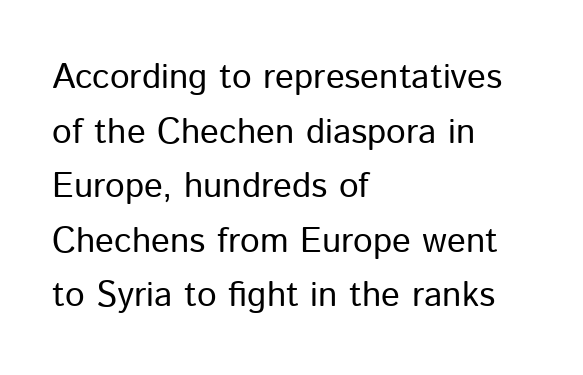
Q: Is the text bold? A: No.
Q: Is the text italic (slanted)? A: No, it is upright.
Q: Is the typeface a serif or a sans-serif typeface? A: Sans-serif.
Q: Is the text underlined? A: No.
Q: How is the paragraph aligned? A: Left-aligned.
Q: Is the spacing between letters normal or unusually wide? A: Normal.
Q: Is the spacing between lines tight, normal or loose? A: Normal.
Q: Width (condensed, normal, or wide)? A: Normal.
Q: Stroke contrast? A: Low.
Q: x-height? A: Medium.
Q: Monospaced? A: No.
